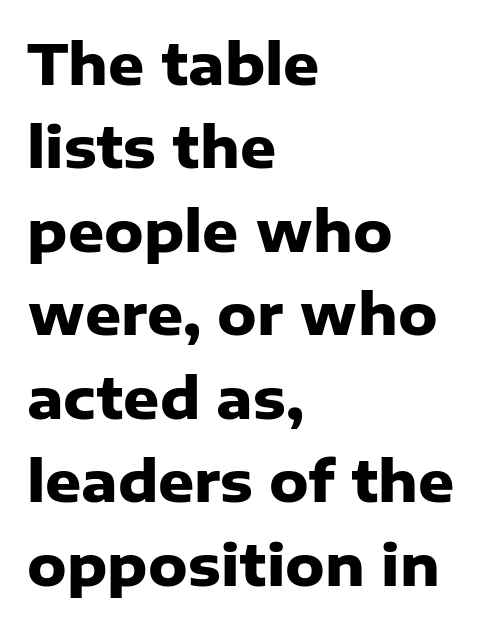
{"serif": "no", "italic": "no", "bold": "yes", "weight": "heavy", "width": "normal", "stroke_contrast": "low", "x_height": "medium", "monospaced": "no", "underline": "no", "align": "left", "line_spacing": "normal", "line_spacing_ratio": 1.49, "letter_spacing": "normal", "letter_spacing_em": 0.0, "glyph_px": 56}
